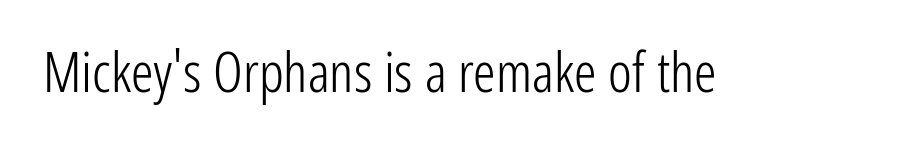
{"serif": "no", "italic": "no", "bold": "no", "weight": "light", "width": "condensed", "stroke_contrast": "low", "x_height": "medium", "monospaced": "no", "underline": "no", "letter_spacing": "normal", "letter_spacing_em": 0.0, "glyph_px": 56}
